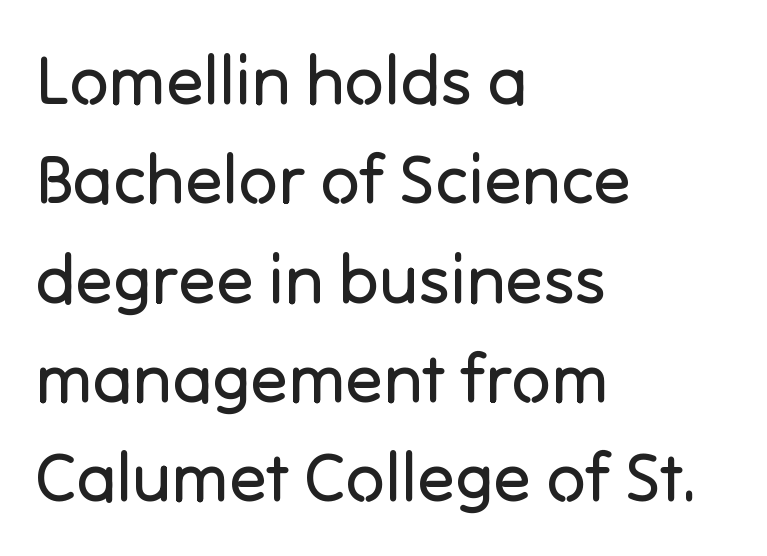
The zone under the glyphs is completely vacant. A quiet, ordinary-to-light weight characterises the typeface. The lines are quadded left. How are the letters spaced? Ordinarily, with no added tracking.
